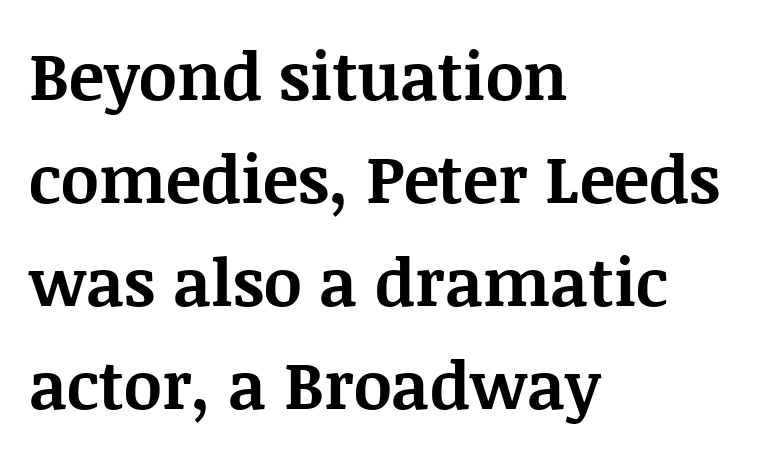
The image shows 66 px bold serif type, upright; set left-aligned, normal line spacing (1.56x), normal letter spacing, not underlined; medium stroke contrast and a large x-height.
